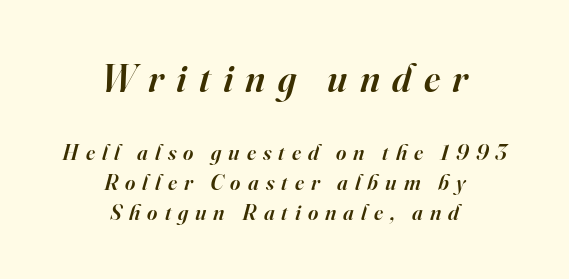
The image shows 39 px semibold serif type, italic (leaning right); set centered, normal line spacing (1.37x), unusually wide letter spacing (+0.32 em), not underlined; the first (top) block is 1.77x larger; high stroke contrast and a small x-height.
